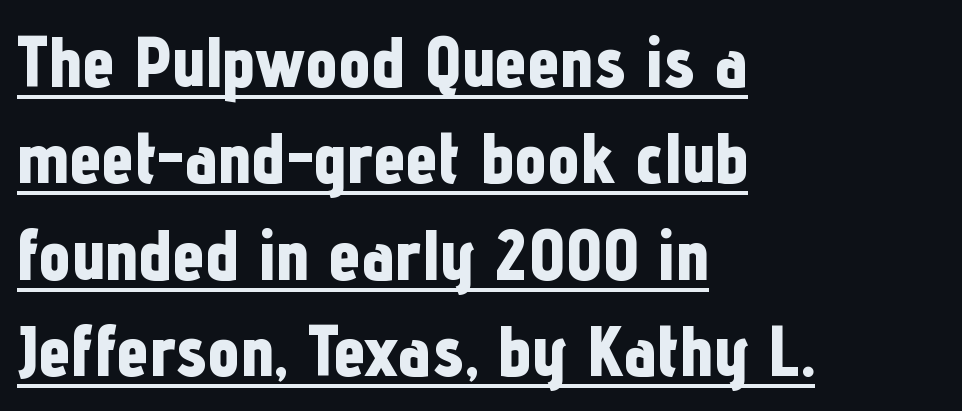
Q: Is the text bold? A: Yes.
Q: Is the text italic (slanted)? A: No, it is upright.
Q: Is the typeface a serif or a sans-serif typeface? A: Sans-serif.
Q: Is the text underlined? A: Yes.
Q: How is the paragraph aligned? A: Left-aligned.
Q: Is the spacing between letters normal or unusually wide? A: Normal.
Q: Is the spacing between lines tight, normal or loose? A: Normal.
Q: Width (condensed, normal, or wide)? A: Condensed.
Q: Stroke contrast? A: Low.
Q: x-height? A: Medium.
Q: Monospaced? A: No.
